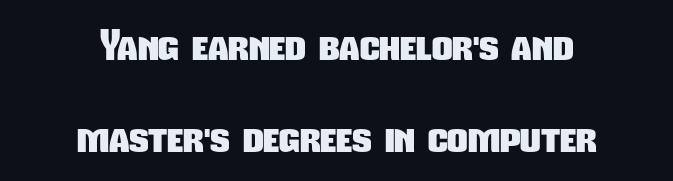
The image shows 40 px heavy, condensed sans-serif type; set centered, loose line spacing (2.3x), normal letter spacing, not underlined; low stroke contrast and a medium x-height.
